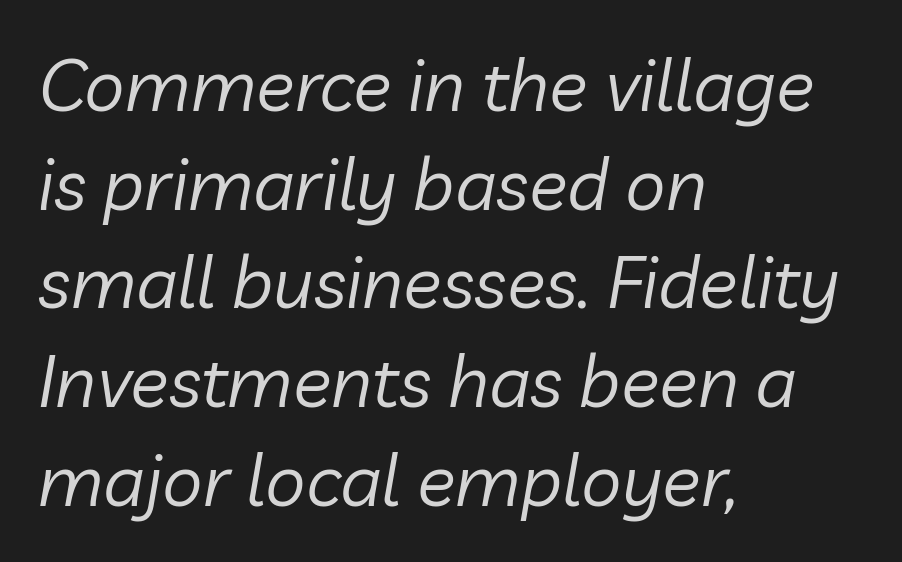
The image shows 72 px regular-weight type, italic (leaning right); set left-aligned, normal line spacing (1.37x), normal letter spacing, not underlined; low stroke contrast and a medium x-height.
